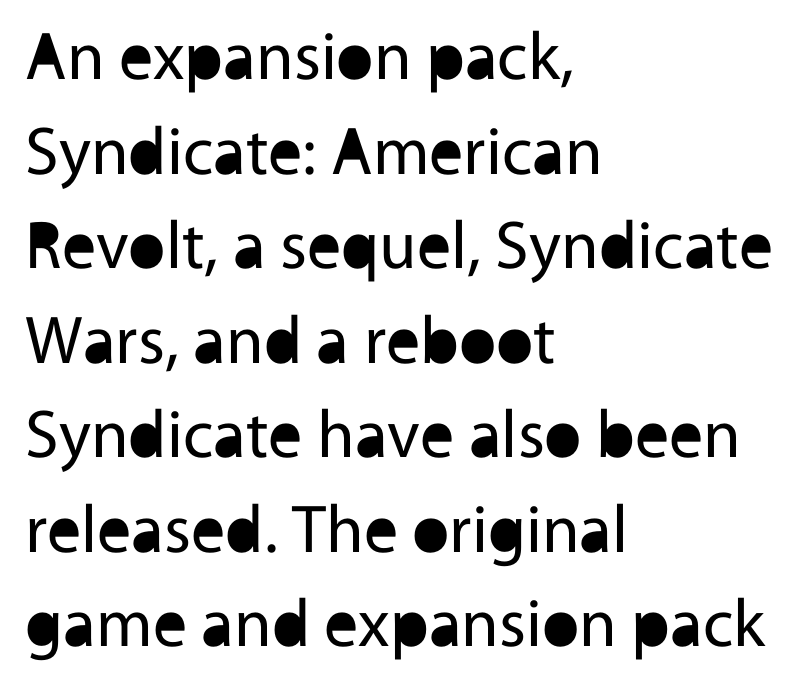
Q: Is the text bold? A: No.
Q: Is the text italic (slanted)? A: No, it is upright.
Q: Is the typeface a serif or a sans-serif typeface? A: Sans-serif.
Q: Is the text underlined? A: No.
Q: How is the paragraph aligned? A: Left-aligned.
Q: Is the spacing between letters normal or unusually wide? A: Normal.
Q: Is the spacing between lines tight, normal or loose? A: Normal.
Q: Width (condensed, normal, or wide)? A: Normal.
Q: x-height? A: Medium.
Q: Monospaced? A: No.
